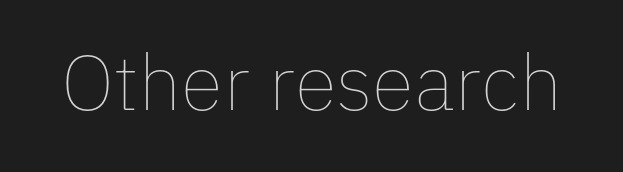
{"italic": "no", "bold": "no", "weight": "thin", "width": "normal", "stroke_contrast": "low", "x_height": "medium", "monospaced": "no", "underline": "no", "letter_spacing": "normal", "letter_spacing_em": 0.0, "glyph_px": 78}
